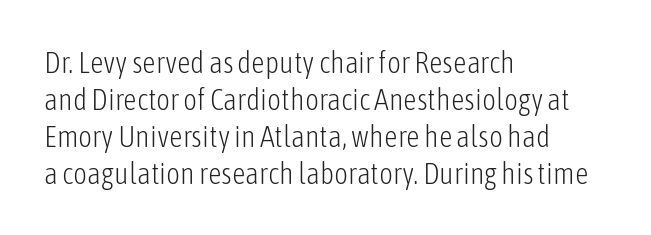
The image shows 30 px light, condensed sans-serif type, upright; set left-aligned, line spacing 1.23x, normal letter spacing, not underlined; low stroke contrast and a medium x-height.
